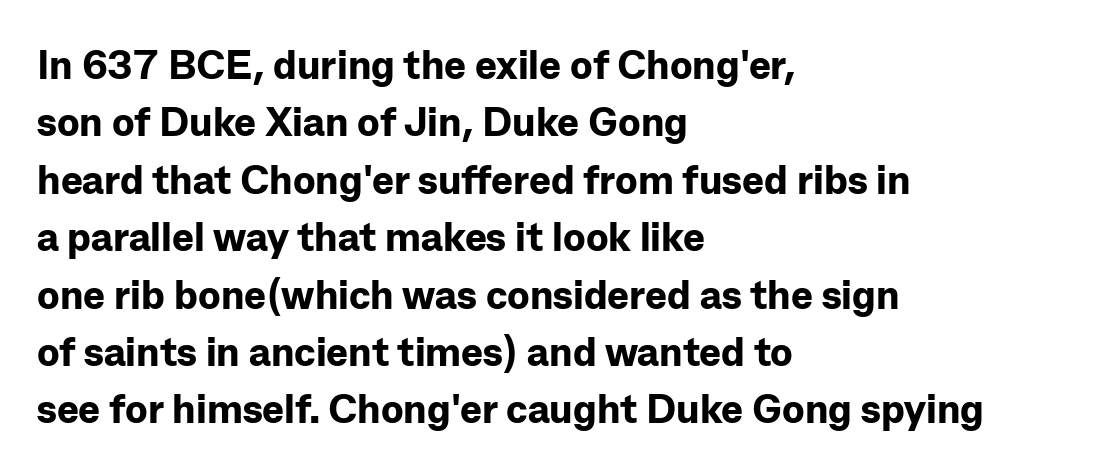
Q: Is the text bold? A: Yes.
Q: Is the text italic (slanted)? A: No, it is upright.
Q: Is the typeface a serif or a sans-serif typeface? A: Sans-serif.
Q: Is the text underlined? A: No.
Q: How is the paragraph aligned? A: Left-aligned.
Q: Is the spacing between letters normal or unusually wide? A: Normal.
Q: Is the spacing between lines tight, normal or loose? A: Normal.
Q: Width (condensed, normal, or wide)? A: Normal.
Q: Stroke contrast? A: Low.
Q: x-height? A: Medium.
Q: Monospaced? A: No.
